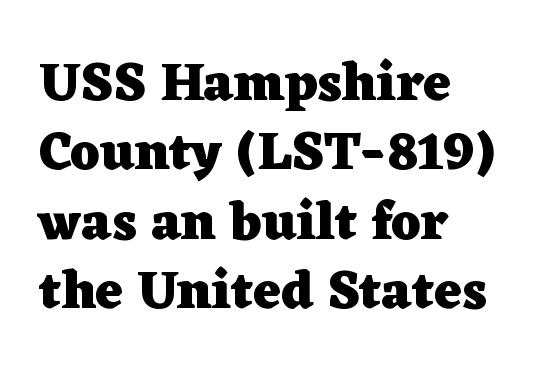
Q: Is the text bold? A: Yes.
Q: Is the text italic (slanted)? A: No, it is upright.
Q: Is the typeface a serif or a sans-serif typeface? A: Serif.
Q: Is the text underlined? A: No.
Q: How is the paragraph aligned? A: Left-aligned.
Q: Is the spacing between letters normal or unusually wide? A: Normal.
Q: Is the spacing between lines tight, normal or loose? A: Normal.
Q: Width (condensed, normal, or wide)? A: Wide.
Q: Stroke contrast? A: Low.
Q: x-height? A: Medium.
Q: Monospaced? A: No.
